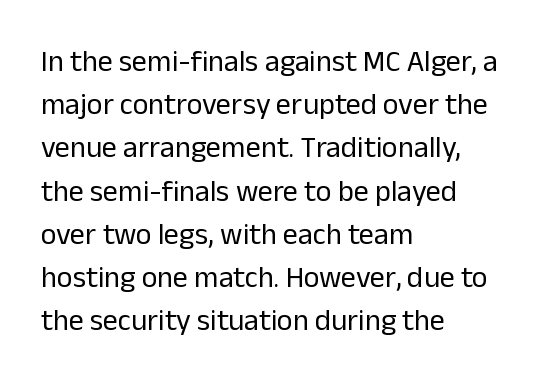
Nope, not italic — everything's standing straight. The rendering shows plain stroke endings on the letterforms — a sans-serif design. Evenly set lines give the paragraph a standard silhouette. Letters rest on an invisible, unmarked baseline.
